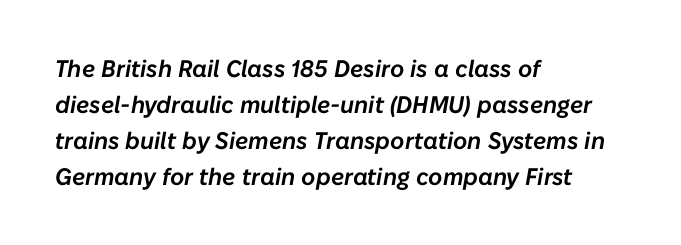
Q: Is the text italic (slanted)? A: Yes, it leans right by about 10 degrees.
Q: Is the text underlined? A: No.
Q: How is the paragraph aligned? A: Left-aligned.
Q: Is the spacing between letters normal or unusually wide? A: Normal.
Q: Is the spacing between lines tight, normal or loose? A: Normal.
